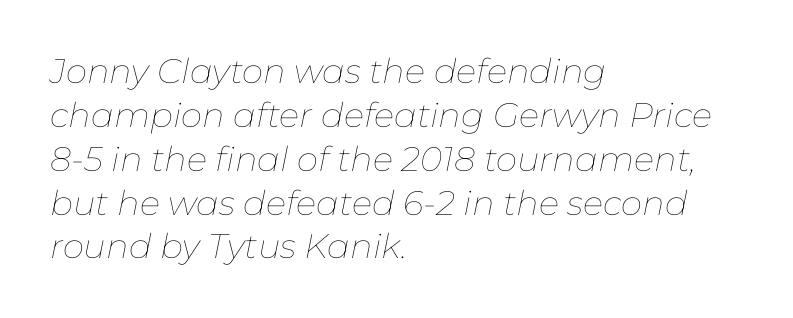
Here the glyphs are tracked normally, forming tight word shapes. Rule under the text: the space is simply empty. Italic? Definitely — the glyphs are oblique. Casual observation: everything's shoved over to the left. Compared with typical paragraphs, the rows here are spaced about the same.
